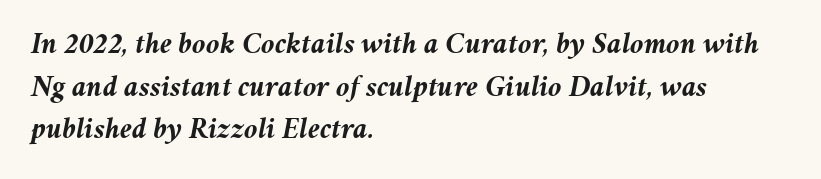
The image shows 30 px semibold type, italic (leaning right); set left-aligned, normal line spacing (1.42x), normal letter spacing, not underlined; medium stroke contrast and a medium x-height.
